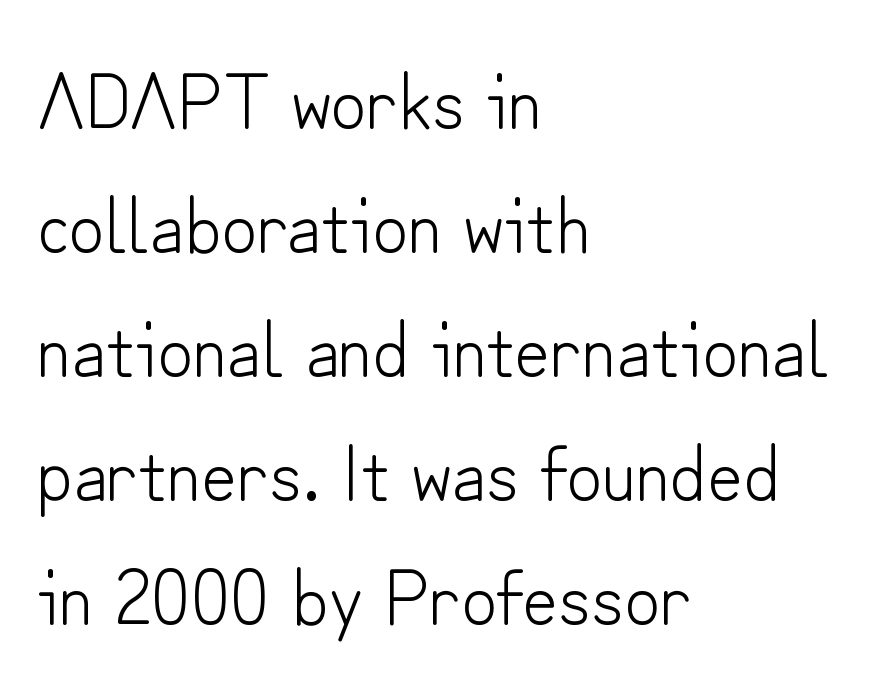
{"serif": "no", "italic": "no", "bold": "no", "weight": "light", "width": "normal", "stroke_contrast": "low", "x_height": "small", "monospaced": "no", "underline": "no", "align": "left", "line_spacing": "normal", "line_spacing_ratio": 1.59, "letter_spacing": "normal", "letter_spacing_em": 0.0, "glyph_px": 78}
